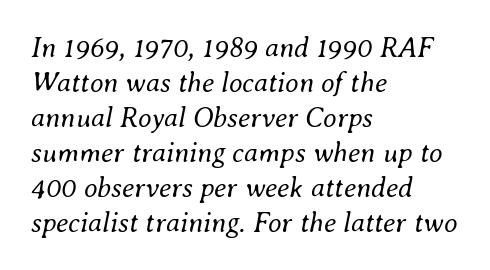
The image shows 28 px regular-weight type, italic (leaning right); set left-aligned, normal line spacing (1.25x), normal letter spacing, not underlined; medium stroke contrast and a small x-height.
